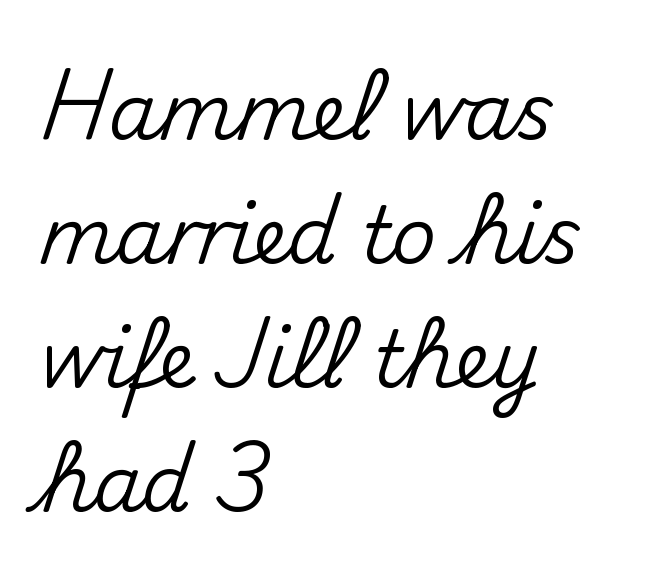
Q: Is the text italic (slanted)? A: Yes.
Q: Is the typeface a serif or a sans-serif typeface? A: Sans-serif.
Q: Is the text underlined? A: No.
Q: How is the paragraph aligned? A: Left-aligned.
Q: Is the spacing between letters normal or unusually wide? A: Normal.
Q: Is the spacing between lines tight, normal or loose? A: Normal.
Q: Width (condensed, normal, or wide)? A: Normal.
Q: Stroke contrast? A: Medium.
Q: x-height? A: Small.
Q: Monospaced? A: No.
